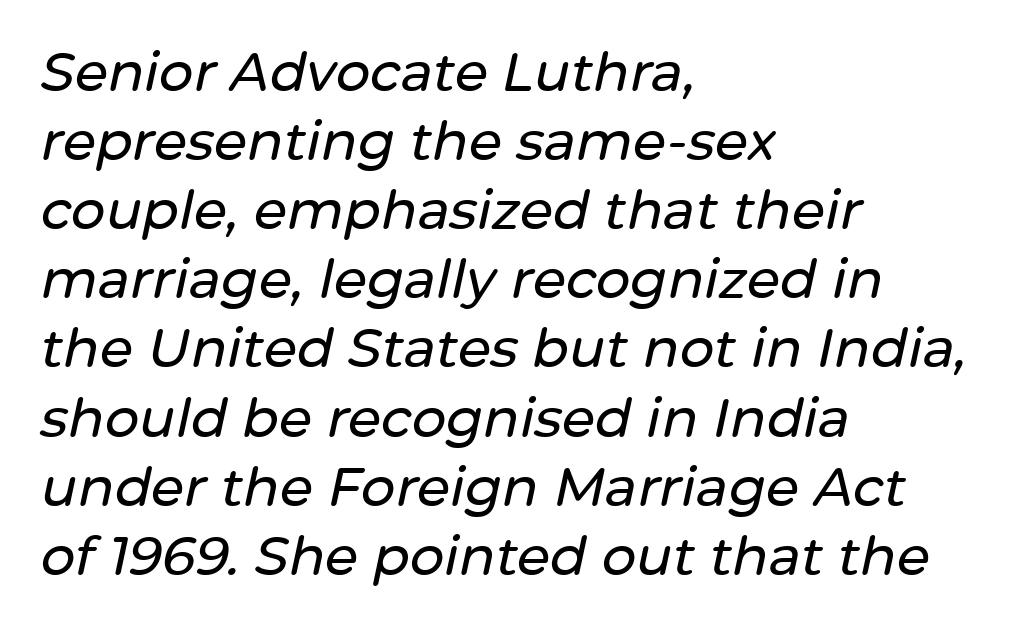
The image shows 54 px text type, italic (leaning right); set left-aligned, normal line spacing (1.28x), normal letter spacing, not underlined; low stroke contrast and a medium x-height.
